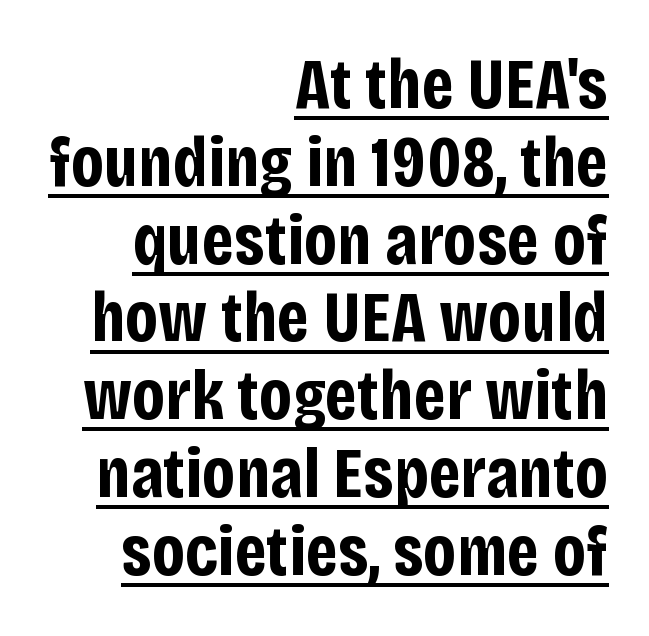
{"serif": "no", "italic": "no", "bold": "yes", "weight": "bold", "width": "condensed", "stroke_contrast": "low", "x_height": "large", "monospaced": "no", "underline": "yes", "align": "right", "line_spacing": "tight", "line_spacing_ratio": 1.08, "letter_spacing": "normal", "letter_spacing_em": 0.0, "glyph_px": 72}
